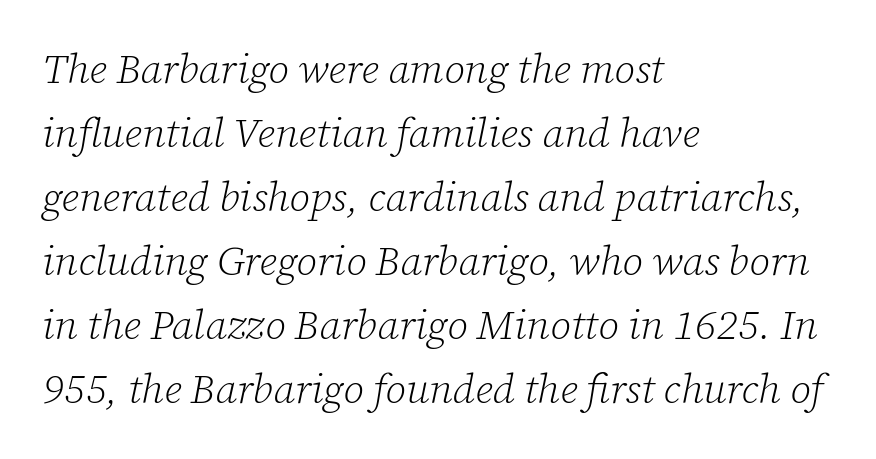
I'd call this a serif setting — the letters wear small feet. Horizontally, the lines are justified to the leading edge only. The face used here is proportionally spaced, like ordinary book or web type. Compared with ordinary roman type, these characters are visibly tilted. Glance below the letters and you will spot only blank space. Here the glyphs are tracked normally, forming tight word shapes.
